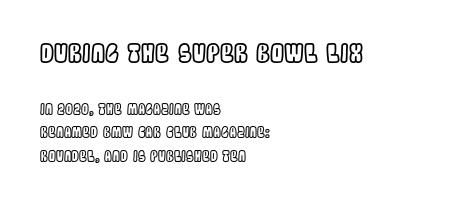
The zone under the glyphs is completely vacant. Larger block? The one above; the one below is distinctly smaller. You could call the tracking neutral — neither tight nor loose. Nope, not italic — everything's standing straight.
